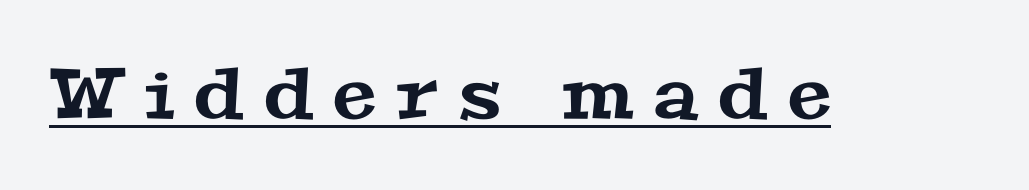
The image shows 70 px wide serif type; set unusually wide letter spacing (+0.29 em), underlined; medium stroke contrast and a medium x-height.
